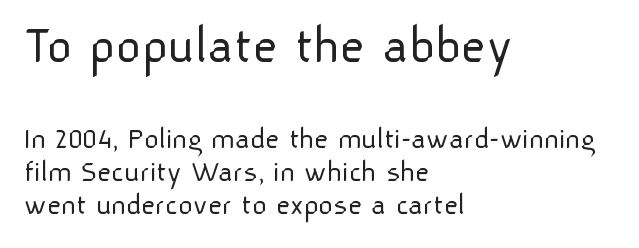
{"serif": "no", "italic": "no", "bold": "no", "weight": "light", "width": "normal", "stroke_contrast": "low", "x_height": "medium", "monospaced": "no", "underline": "no", "align": "left", "line_spacing": "tight", "line_spacing_ratio": 1.06, "letter_spacing": "normal", "letter_spacing_em": 0.0, "larger_block": "first", "size_ratio": 1.77, "glyph_px": 55}
